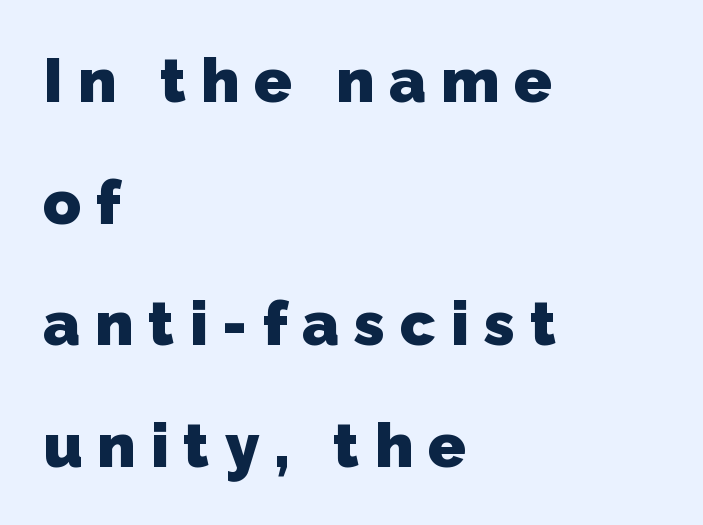
{"serif": "no", "bold": "yes", "weight": "heavy", "width": "normal", "stroke_contrast": "low", "x_height": "medium", "monospaced": "no", "underline": "no", "align": "left", "line_spacing": "loose", "line_spacing_ratio": 1.96, "letter_spacing": "wide", "letter_spacing_em": 0.24, "glyph_px": 62}
